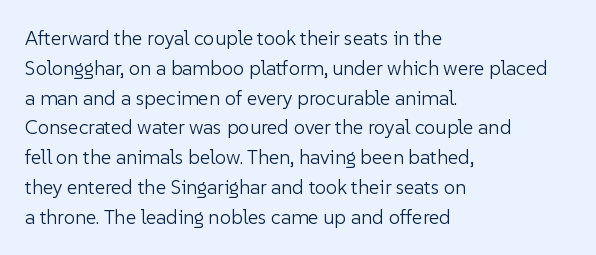
Q: Is the text bold? A: No.
Q: Is the text italic (slanted)? A: No, it is upright.
Q: Is the text underlined? A: No.
Q: How is the paragraph aligned? A: Left-aligned.
Q: Is the spacing between letters normal or unusually wide? A: Normal.
Q: Is the spacing between lines tight, normal or loose? A: Normal.
